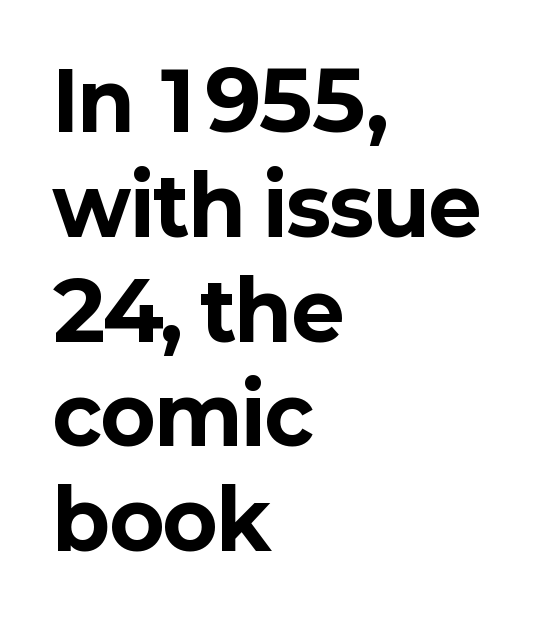
The face used here is proportionally spaced, like ordinary book or web type. Set as a true bold cut, around the 700 mark. Underlining? Definitely not there. Does extra space separate the letters? No, they use regular spacing. It's the straight-up-and-down kind of type. Whoever set this chose a conventional vertical rhythm.
